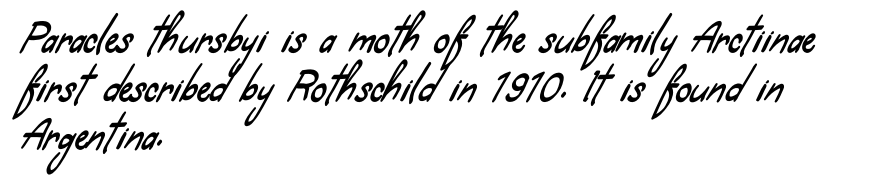
{"serif": "no", "width": "condensed", "stroke_contrast": "low", "x_height": "small", "monospaced": "no", "underline": "no", "align": "left", "line_spacing": "normal", "line_spacing_ratio": 1.28, "letter_spacing": "normal", "letter_spacing_em": 0.0, "glyph_px": 38}
